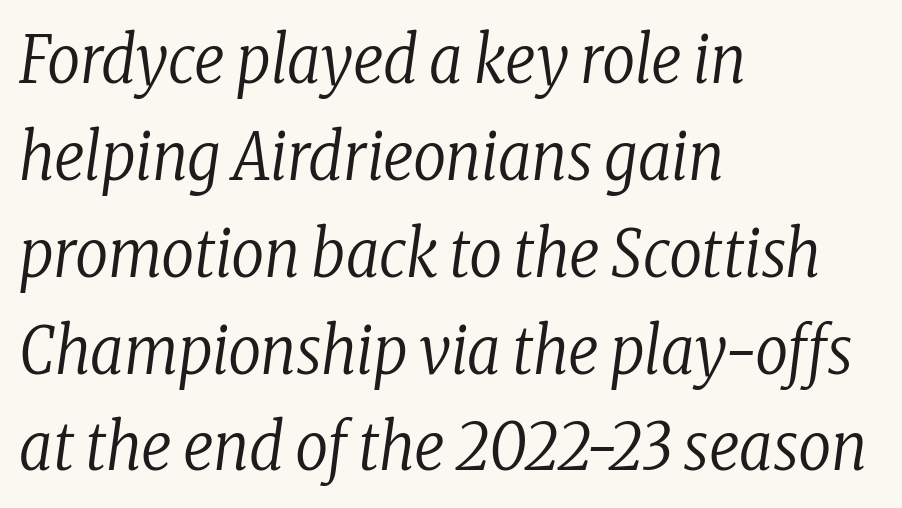
Q: Is the text bold? A: No.
Q: Is the text italic (slanted)? A: Yes, it leans right by about 8 degrees.
Q: Is the typeface a serif or a sans-serif typeface? A: Serif.
Q: Is the text underlined? A: No.
Q: How is the paragraph aligned? A: Left-aligned.
Q: Is the spacing between letters normal or unusually wide? A: Normal.
Q: Is the spacing between lines tight, normal or loose? A: Normal.
Q: Width (condensed, normal, or wide)? A: Condensed.
Q: Stroke contrast? A: Low.
Q: x-height? A: Medium.
Q: Monospaced? A: No.
